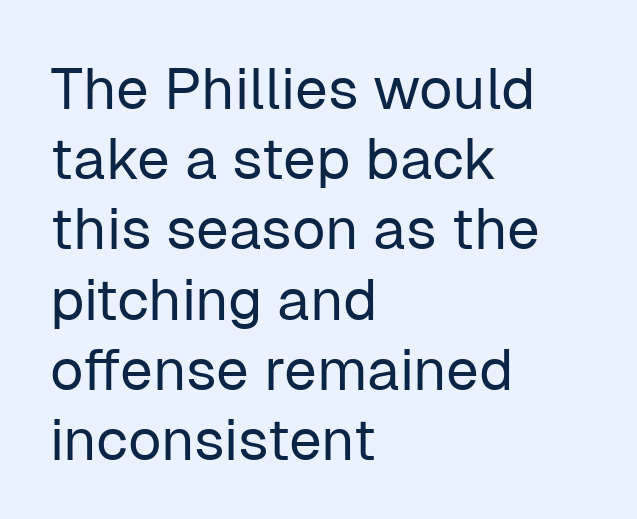
The letters advance in unequal steps, a hallmark of proportional type. The font's upright variant was chosen for this text. Does the copy run flush right? No — it runs flush left. This rendering employs a face without finishing strokes, i.e., a sans-serif. Nothing unusual about the tracking: characters are spaced as the font intends. Lines of text with bare space underneath.
